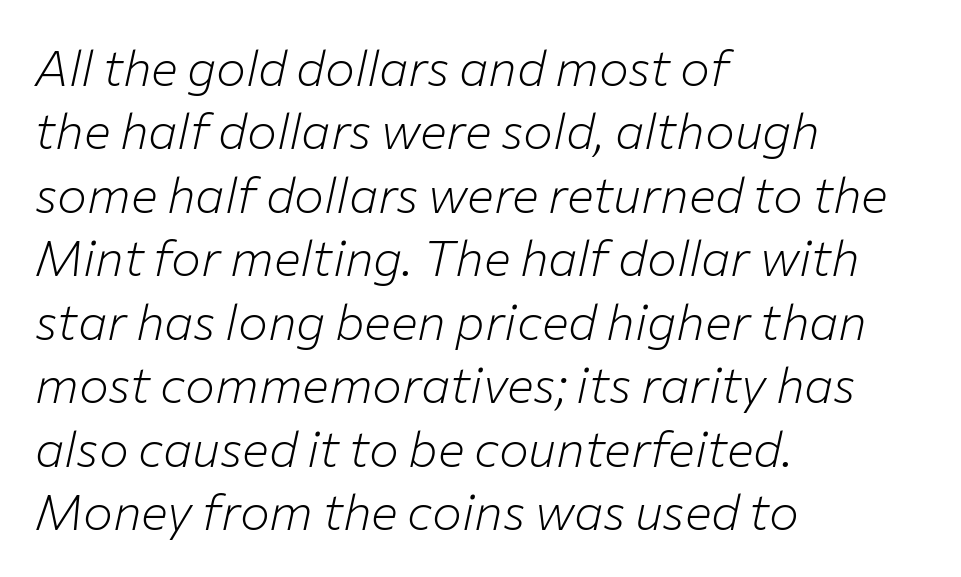
{"italic": "yes", "lean": "right", "slant_degrees": 12, "bold": "no", "weight": "light", "width": "normal", "stroke_contrast": "low", "x_height": "medium", "monospaced": "no", "underline": "no", "align": "left", "line_spacing": "normal", "line_spacing_ratio": 1.27, "letter_spacing": "normal", "letter_spacing_em": 0.0, "glyph_px": 50}
